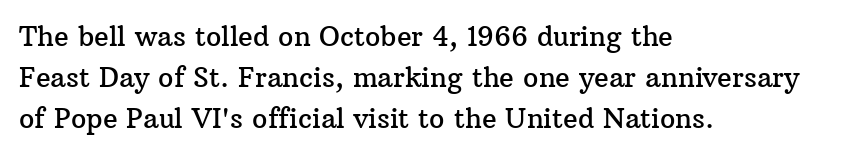
The image shows 27 px text type, upright; set left-aligned, normal line spacing (1.51x), normal letter spacing, not underlined.
